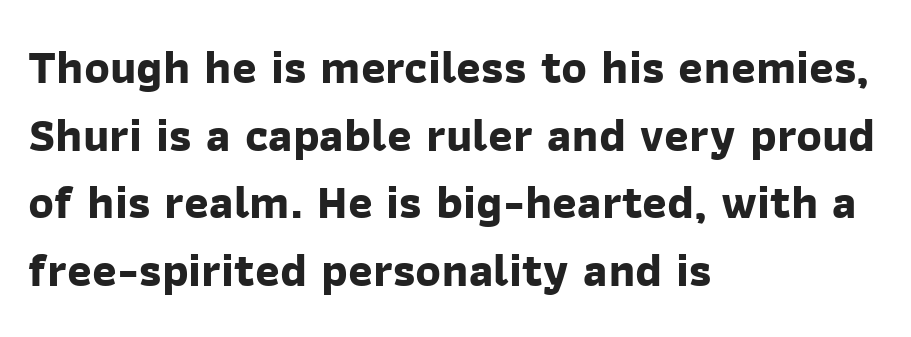
{"serif": "no", "bold": "yes", "weight": "bold", "width": "normal", "stroke_contrast": "low", "x_height": "medium", "monospaced": "no", "underline": "no", "align": "left", "line_spacing": "normal", "line_spacing_ratio": 1.44, "letter_spacing": "normal", "letter_spacing_em": 0.0, "glyph_px": 47}
